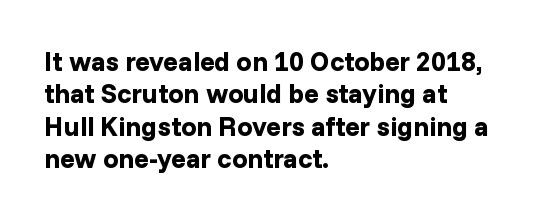
The image shows 27 px bold type, upright; set left-aligned, line spacing 1.2x, normal letter spacing, not underlined.
